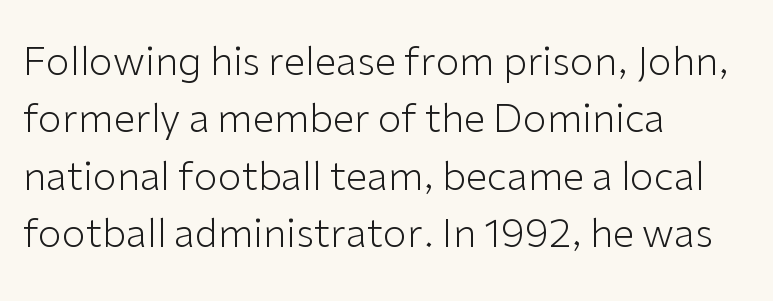
The image shows 39 px light sans-serif type, upright; set left-aligned, normal line spacing (1.47x), normal letter spacing, not underlined; low stroke contrast and a medium x-height.
